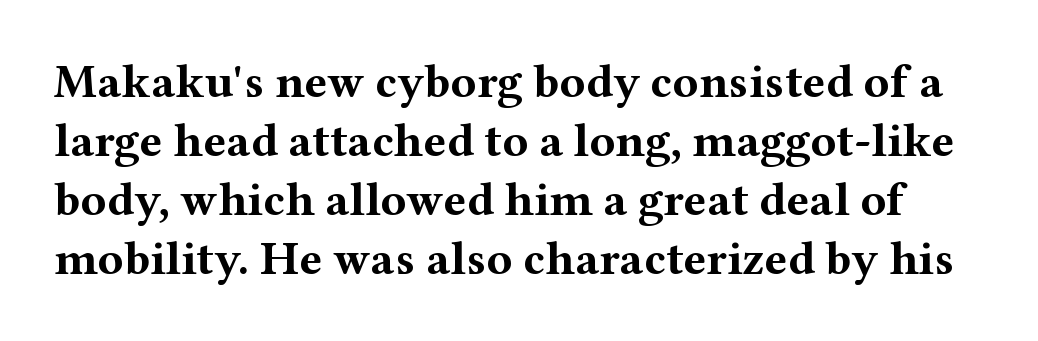
Underline: absent. The horizontal fit of the characters is conventional and even. You could not count columns in this text — the font is proportionally spaced. Notice how thick the strokes are: this is what a full bold looks like.
